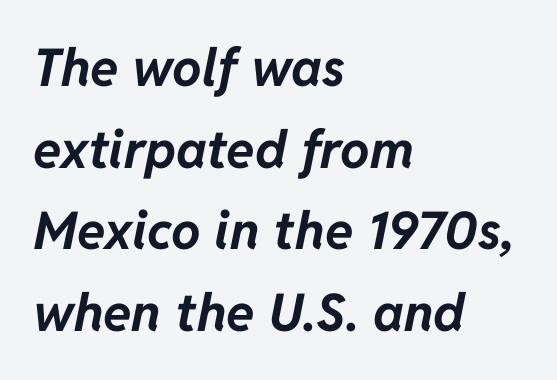
The image shows 52 px bold type, italic (leaning right); set left-aligned, normal line spacing (1.57x), normal letter spacing, not underlined; low stroke contrast and a medium x-height.
